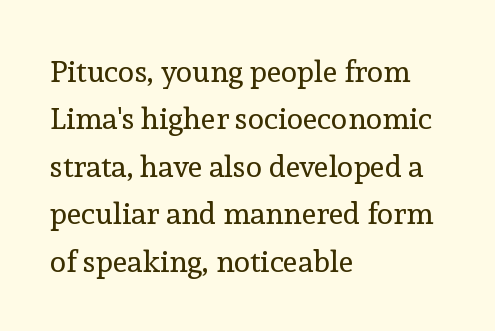
These glyphs show unthickened strokes, regular width or finer. Ascenders rise straight up at ninety degrees. Caption: multi-line text, flush left, ragged right. Regular leading. To sum up the face: it has serifs. Just letters on the line, the space beneath them empty.
